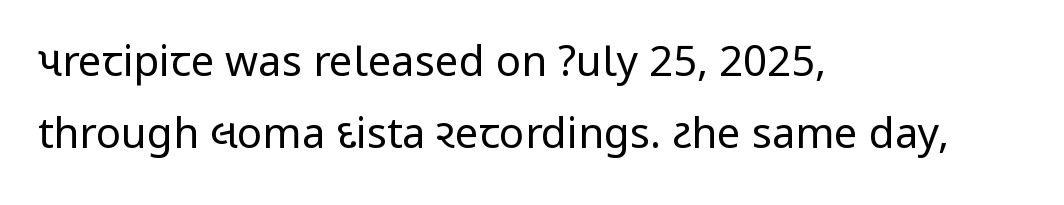
Q: Is the text bold? A: No.
Q: Is the text italic (slanted)? A: No, it is upright.
Q: Is the typeface a serif or a sans-serif typeface? A: Sans-serif.
Q: Is the text underlined? A: No.
Q: How is the paragraph aligned? A: Left-aligned.
Q: Is the spacing between letters normal or unusually wide? A: Normal.
Q: Width (condensed, normal, or wide)? A: Condensed.
Q: Stroke contrast? A: Low.
